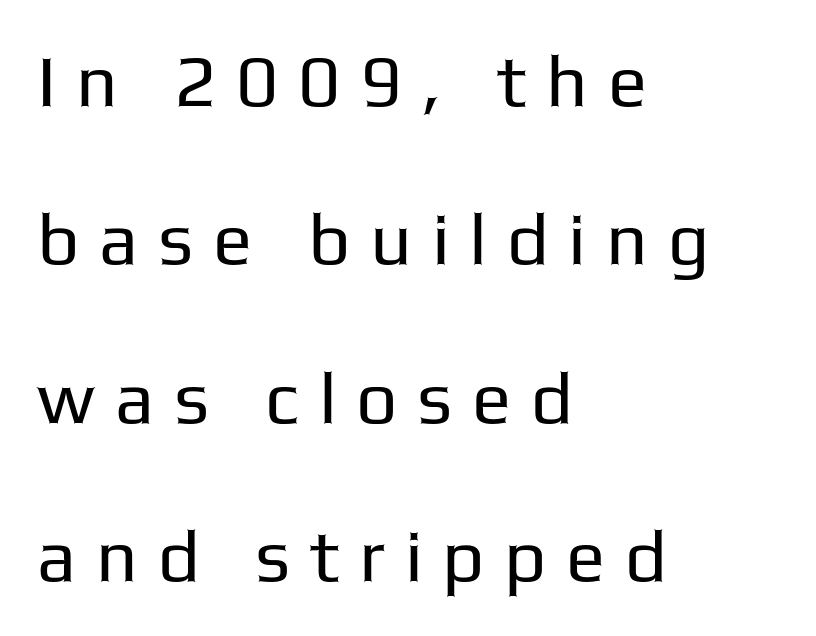
The image shows 73 px regular-weight sans-serif type, upright; set left-aligned, loose line spacing (2.17x), unusually wide letter spacing (+0.27 em), not underlined; low stroke contrast and a medium x-height.
